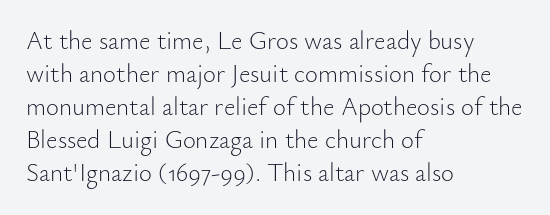
{"italic": "no", "bold": "no", "underline": "no", "align": "left", "line_spacing": "normal", "line_spacing_ratio": 1.32, "letter_spacing": "normal", "letter_spacing_em": 0.0, "glyph_px": 25}
